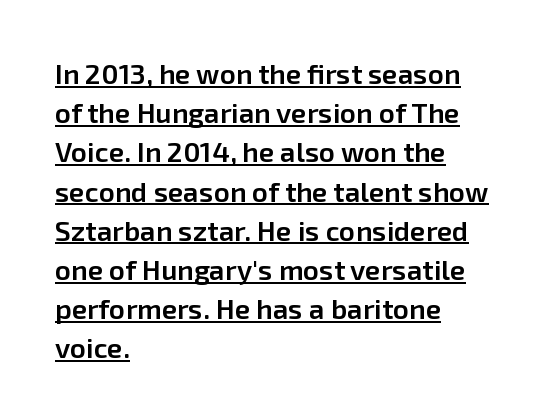
{"serif": "no", "italic": "no", "bold": "semi", "weight": "semibold", "width": "normal", "stroke_contrast": "low", "x_height": "medium", "monospaced": "no", "underline": "yes", "align": "left", "line_spacing": "normal", "line_spacing_ratio": 1.4, "letter_spacing": "normal", "letter_spacing_em": 0.0, "glyph_px": 28}
